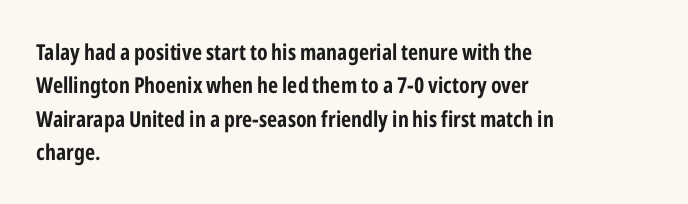
Q: Is the text bold? A: Yes.
Q: Is the text italic (slanted)? A: No, it is upright.
Q: Is the text underlined? A: No.
Q: How is the paragraph aligned? A: Left-aligned.
Q: Is the spacing between letters normal or unusually wide? A: Normal.
Q: Is the spacing between lines tight, normal or loose? A: Normal.
